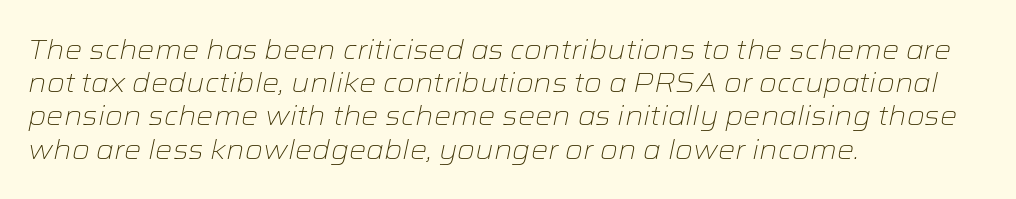
{"italic": "yes", "lean": "right", "slant_degrees": 12, "bold": "no", "underline": "no", "align": "left", "line_spacing_ratio": 1.23, "letter_spacing": "normal", "letter_spacing_em": 0.0, "glyph_px": 27}
